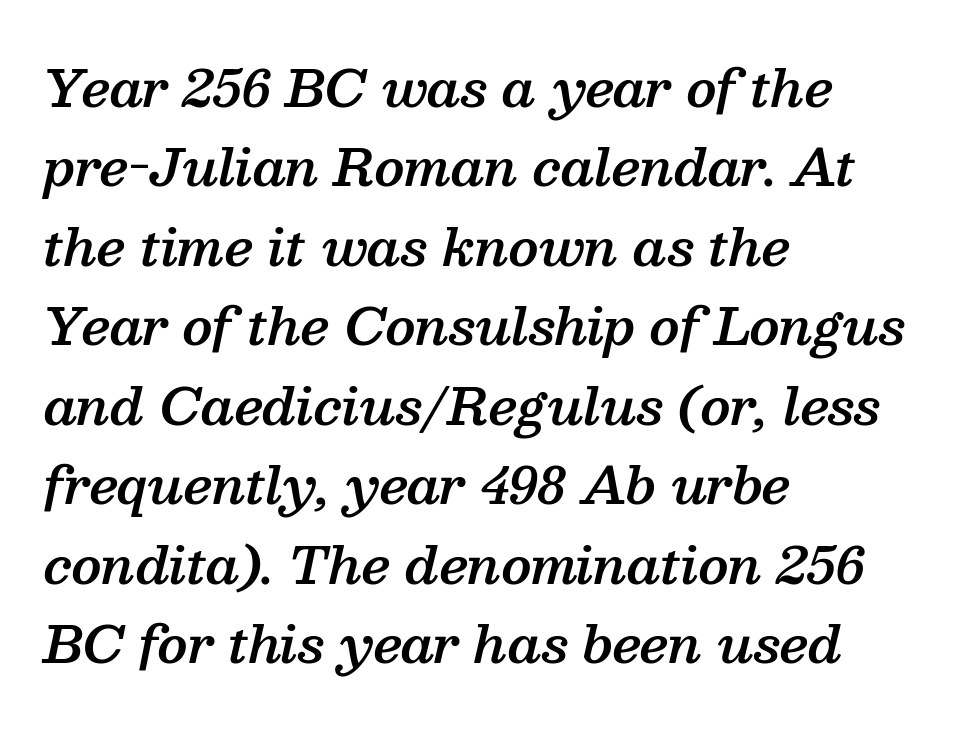
Q: Is the text bold? A: Semi-bold.
Q: Is the text italic (slanted)? A: Yes, it leans right by about 13 degrees.
Q: Is the typeface a serif or a sans-serif typeface? A: Serif.
Q: Is the text underlined? A: No.
Q: How is the paragraph aligned? A: Left-aligned.
Q: Is the spacing between letters normal or unusually wide? A: Normal.
Q: Is the spacing between lines tight, normal or loose? A: Normal.
Q: Width (condensed, normal, or wide)? A: Normal.
Q: Stroke contrast? A: Medium.
Q: x-height? A: Medium.
Q: Monospaced? A: No.
